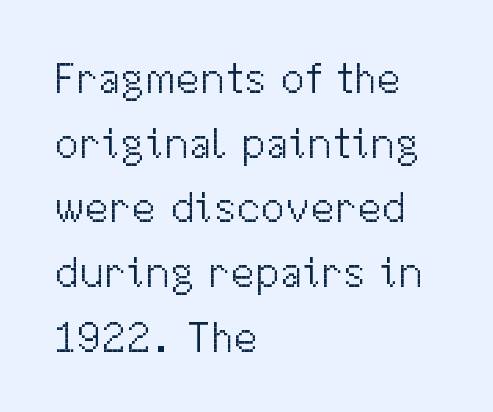
The image shows 44 px light sans-serif type, upright; set left-aligned, normal line spacing (1.47x), normal letter spacing, not underlined; medium stroke contrast and a medium x-height.
